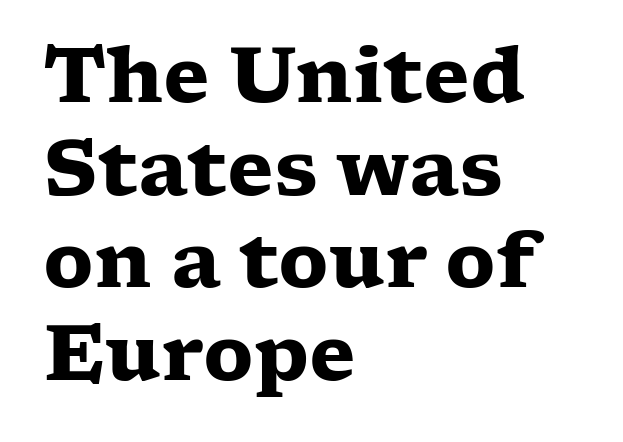
The letters stand straight up with perfectly vertical stems. Is this a fixed-width face? No — the glyphs have proportional, varying widths. Regarding serifs, this sample has them. Unmarked baselines from the first word to the last. The sample has been set heavy, in full bold.
